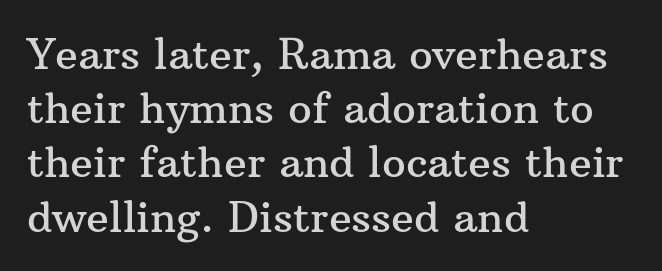
{"serif": "yes", "italic": "no", "width": "normal", "stroke_contrast": "medium", "x_height": "medium", "monospaced": "no", "underline": "no", "align": "left", "line_spacing": "normal", "line_spacing_ratio": 1.29, "letter_spacing": "normal", "letter_spacing_em": 0.0, "glyph_px": 42}
